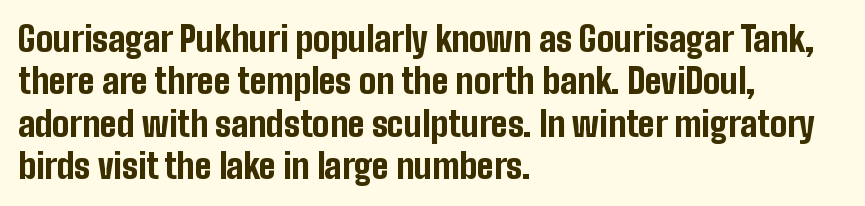
{"serif": "no", "italic": "no", "bold": "yes", "weight": "bold", "width": "condensed", "stroke_contrast": "low", "x_height": "medium", "monospaced": "no", "underline": "no", "align": "left", "line_spacing": "normal", "line_spacing_ratio": 1.25, "letter_spacing": "normal", "letter_spacing_em": 0.0, "glyph_px": 34}
